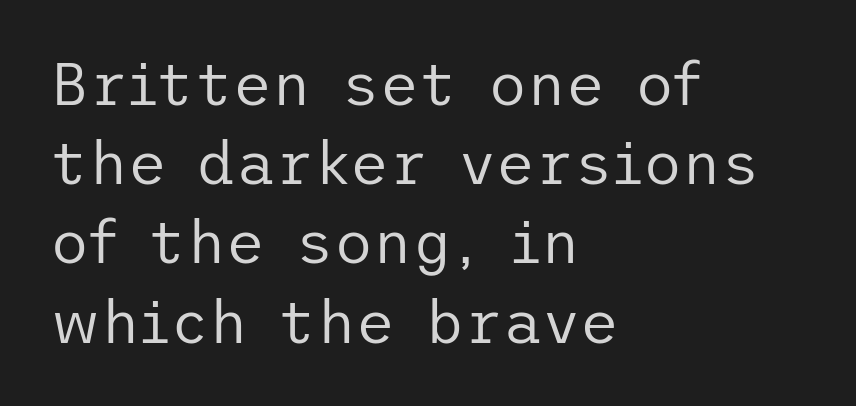
{"serif": "no", "italic": "no", "bold": "no", "weight": "regular", "width": "normal", "stroke_contrast": "low", "x_height": "medium", "underline": "no", "align": "left", "line_spacing": "normal", "line_spacing_ratio": 1.32, "letter_spacing": "normal", "letter_spacing_em": 0.0, "glyph_px": 60}
